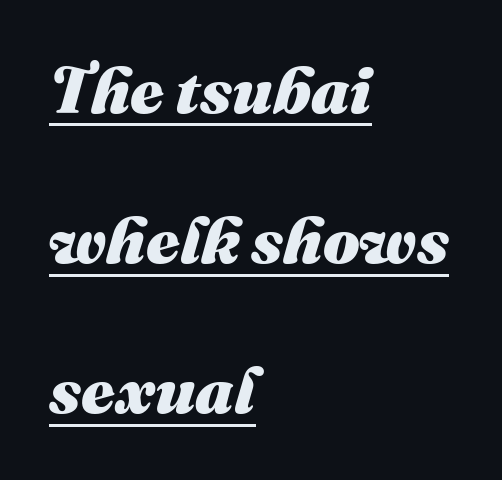
These lines are rendered in a variable-pitch font. The strokes are fattened all the way to bold. Tracking value appears to be zero — textbook default spacing. This sample is left-justified, so line endings fall wherever the words run out.
